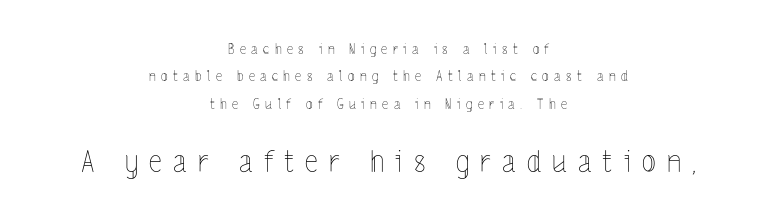
Q: Is the text bold? A: No.
Q: Is the text italic (slanted)? A: No, it is upright.
Q: Is the text underlined? A: No.
Q: How is the paragraph aligned? A: Centered.
Q: Is the spacing between letters normal or unusually wide? A: Unusually wide.
Q: Is the spacing between lines tight, normal or loose? A: Loose.
Q: Which block of text is set in a larger size, the first (top) or the second (bottom)? A: The second (bottom) one.
Q: Width (condensed, normal, or wide)? A: Condensed.
Q: x-height? A: Medium.
Q: Monospaced? A: No.
